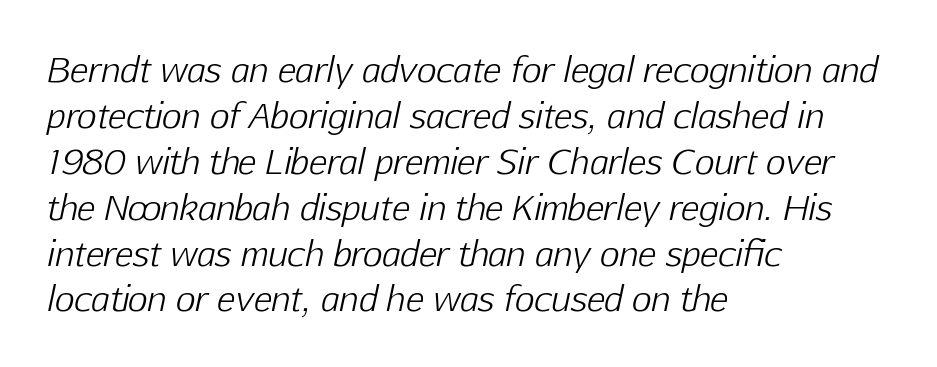
Q: Is the text bold? A: No.
Q: Is the text italic (slanted)? A: Yes, it leans right by about 12 degrees.
Q: Is the text underlined? A: No.
Q: How is the paragraph aligned? A: Left-aligned.
Q: Is the spacing between letters normal or unusually wide? A: Normal.
Q: Is the spacing between lines tight, normal or loose? A: Normal.
Q: Width (condensed, normal, or wide)? A: Normal.
Q: Stroke contrast? A: Low.
Q: x-height? A: Medium.
Q: Monospaced? A: No.
